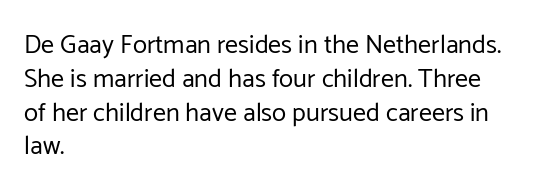
{"italic": "no", "bold": "no", "underline": "no", "align": "left", "line_spacing": "normal", "line_spacing_ratio": 1.3, "letter_spacing": "normal", "letter_spacing_em": 0.0, "glyph_px": 26}
